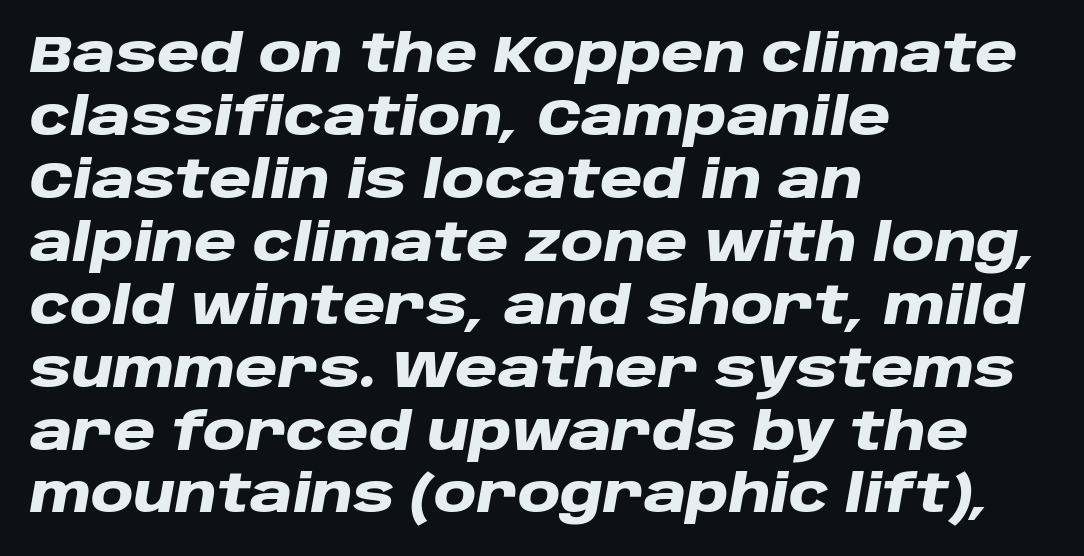
The image shows 52 px heavy, wide type, italic (leaning right); set left-aligned, line spacing 1.21x, normal letter spacing, not underlined; low stroke contrast and a large x-height.
